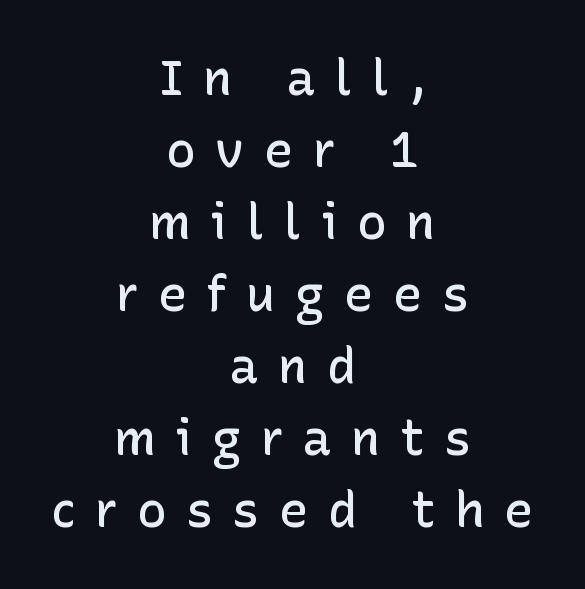
The image shows 49 px semibold sans-serif type, upright; set centered, normal line spacing (1.47x), unusually wide letter spacing (+0.4 em), not underlined; low stroke contrast and a medium x-height.
